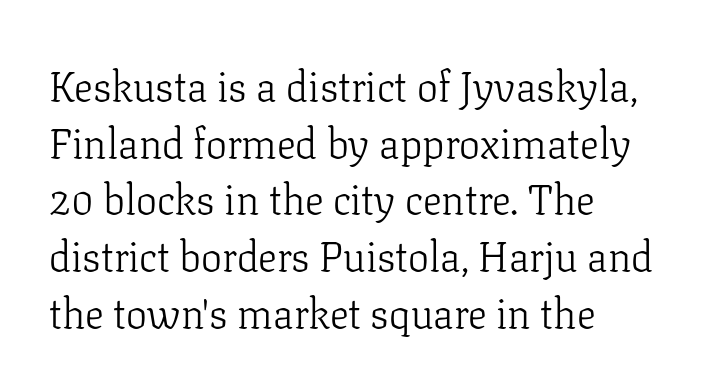
Q: Is the text bold? A: No.
Q: Is the text italic (slanted)? A: No, it is upright.
Q: Is the typeface a serif or a sans-serif typeface? A: Serif.
Q: Is the text underlined? A: No.
Q: Is the spacing between letters normal or unusually wide? A: Normal.
Q: Is the spacing between lines tight, normal or loose? A: Normal.
Q: Width (condensed, normal, or wide)? A: Normal.
Q: Stroke contrast? A: Low.
Q: x-height? A: Medium.
Q: Monospaced? A: No.
